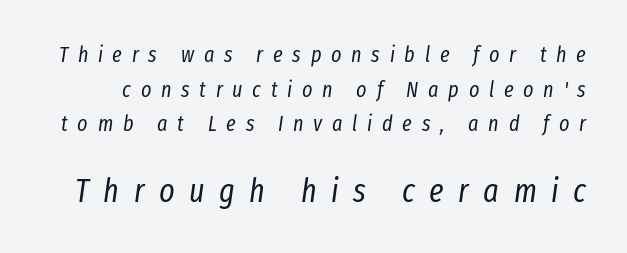
Each row of text sits above clean, open space. The whole block is typeset with a tilt. The face used here is rendered with a markedly widened letterfit. This sample has the flowing, uneven cadence of proportional lettering. Note: smaller setting up top, larger setting below.
